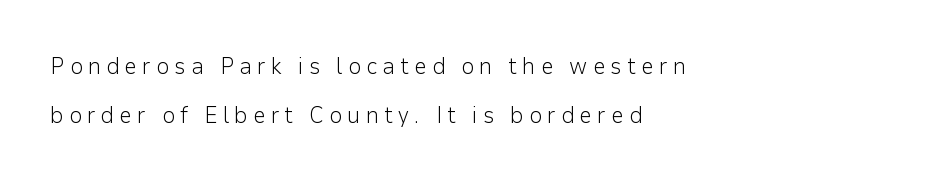
If you drew a line through each stem, it would be perfectly vertical. Compared with a centered layout, this one pins lines to the left instead. The letters look calm and open, with moderate or lighter stems. The letterforms stand isolated, each surrounded by extra space.
